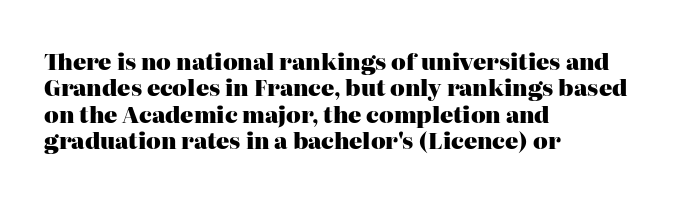
The image shows 22 px bold type, upright; set left-aligned, line spacing 1.2x, normal letter spacing, not underlined.
